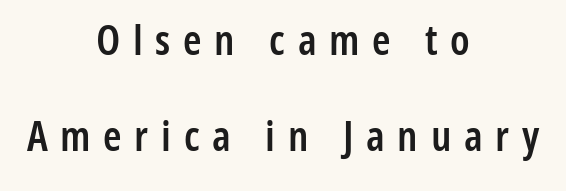
Q: Is the text bold? A: Semi-bold.
Q: Is the text italic (slanted)? A: No, it is upright.
Q: Is the typeface a serif or a sans-serif typeface? A: Sans-serif.
Q: Is the text underlined? A: No.
Q: How is the paragraph aligned? A: Centered.
Q: Is the spacing between letters normal or unusually wide? A: Unusually wide.
Q: Is the spacing between lines tight, normal or loose? A: Loose.
Q: Width (condensed, normal, or wide)? A: Condensed.
Q: Stroke contrast? A: Low.
Q: x-height? A: Medium.
Q: Monospaced? A: No.
